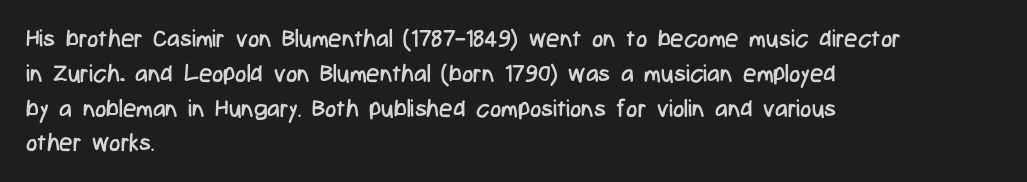
Summary of weight: not heavy and not bold. The passage shown stacks its lines at a standard gap. Upright lettering throughout. Tracking value appears to be zero — textbook default spacing.
